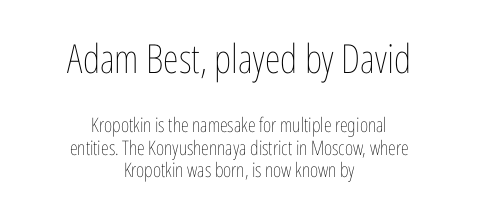
The paragraph has two soft edges and a firm central axis. Do the characters align in a grid? No, the font is proportional. A typesetter would call this zero additional tracking. The designer gave the opening block more size than the closing block. In terms of posture, this sample is upright.
